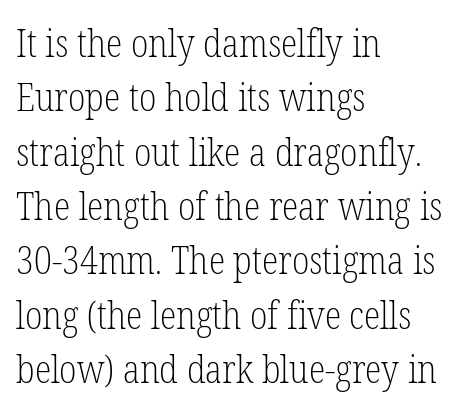
Q: Is the text bold? A: No.
Q: Is the text italic (slanted)? A: No, it is upright.
Q: Is the typeface a serif or a sans-serif typeface? A: Serif.
Q: Is the text underlined? A: No.
Q: How is the paragraph aligned? A: Left-aligned.
Q: Is the spacing between letters normal or unusually wide? A: Normal.
Q: Is the spacing between lines tight, normal or loose? A: Normal.
Q: Width (condensed, normal, or wide)? A: Condensed.
Q: Stroke contrast? A: Low.
Q: x-height? A: Medium.
Q: Monospaced? A: No.
